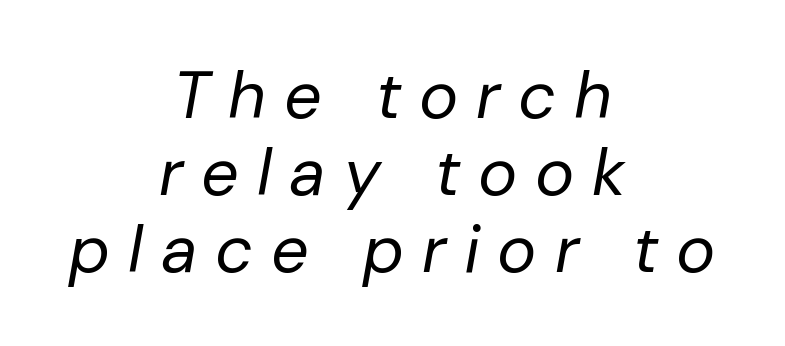
Q: Is the text bold? A: No.
Q: Is the text italic (slanted)? A: Yes, it leans right by about 10 degrees.
Q: Is the text underlined? A: No.
Q: How is the paragraph aligned? A: Centered.
Q: Is the spacing between letters normal or unusually wide? A: Unusually wide.
Q: Width (condensed, normal, or wide)? A: Normal.
Q: Stroke contrast? A: Low.
Q: x-height? A: Medium.
Q: Monospaced? A: No.
